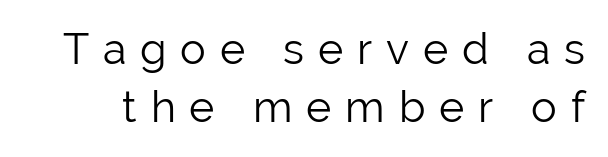
These lines are rendered in a variable-pitch font. The strokes are not fattened; the text isn't bold. What stands out about the letter spacing? Its width — letters are far apart. A sans-serif font was chosen for this passage. Compared with typical paragraphs, the rows here are spaced about the same. The strip under each line holds only bare page.
